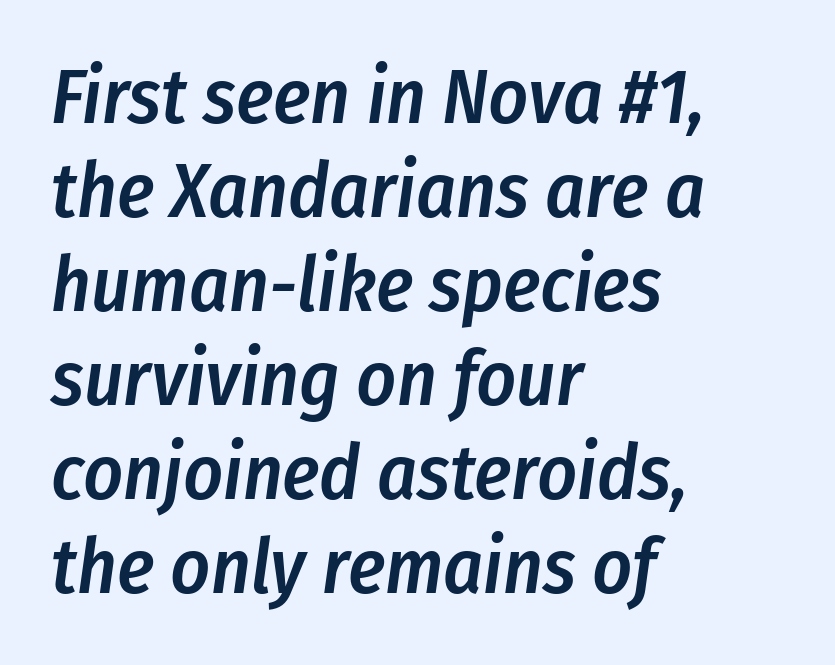
The image shows 77 px semibold, condensed type, italic (leaning right); set left-aligned, line spacing 1.22x, normal letter spacing, not underlined; low stroke contrast and a medium x-height.
